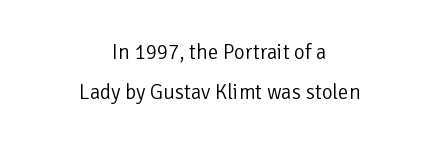
{"italic": "no", "bold": "no", "underline": "no", "align": "center", "line_spacing": "loose", "line_spacing_ratio": 1.91, "letter_spacing": "normal", "letter_spacing_em": 0.0, "glyph_px": 21}
